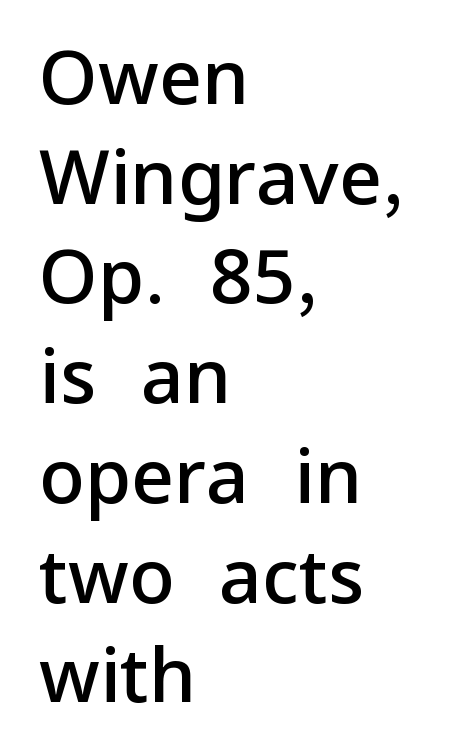
You can tell from the bare stems that sans-serif type was used. Tall strokes in this sample are plumb rather than angled. Do the characters align in a grid? No, the font is proportional. A clean baseline with only descenders dipping below it. These lines stack with their left ends in a neat column. Caption: standard tracking, unaltered.
